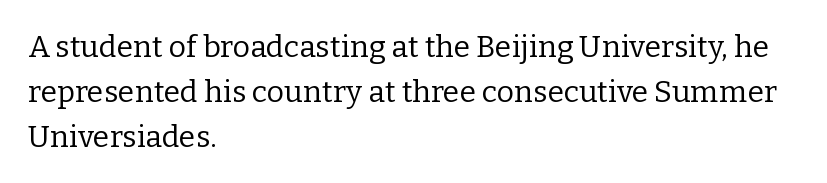
{"serif": "yes", "italic": "no", "bold": "no", "weight": "regular", "width": "normal", "stroke_contrast": "low", "x_height": "medium", "monospaced": "no", "underline": "no", "align": "left", "line_spacing": "normal", "line_spacing_ratio": 1.5, "letter_spacing": "normal", "letter_spacing_em": 0.0, "glyph_px": 30}
